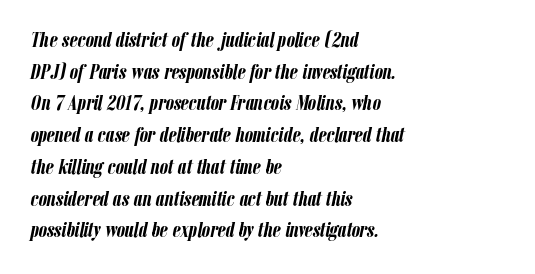
{"italic": "yes", "lean": "right", "slant_degrees": 12, "bold": "yes", "underline": "no", "align": "left", "line_spacing": "normal", "line_spacing_ratio": 1.51, "letter_spacing": "normal", "letter_spacing_em": 0.0, "glyph_px": 21}
